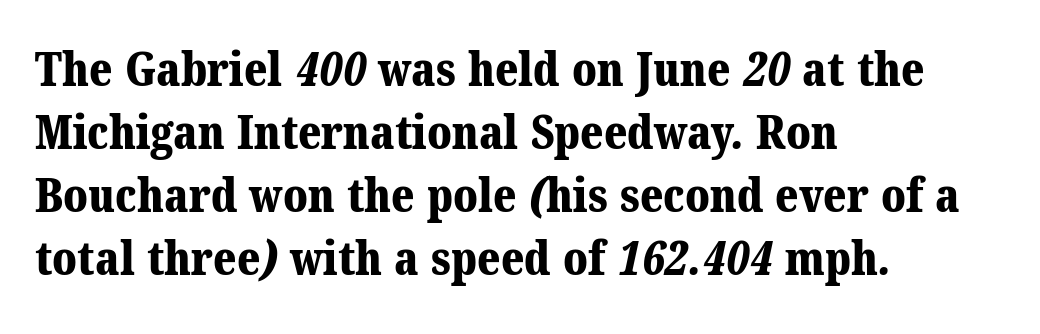
The image shows 47 px bold serif type; set left-aligned, normal line spacing (1.34x), normal letter spacing, not underlined; medium stroke contrast and a medium x-height.
